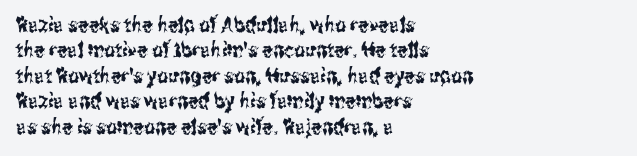
The image shows 21 px text type, upright; set left-aligned, line spacing 1.21x, normal letter spacing, not underlined.
